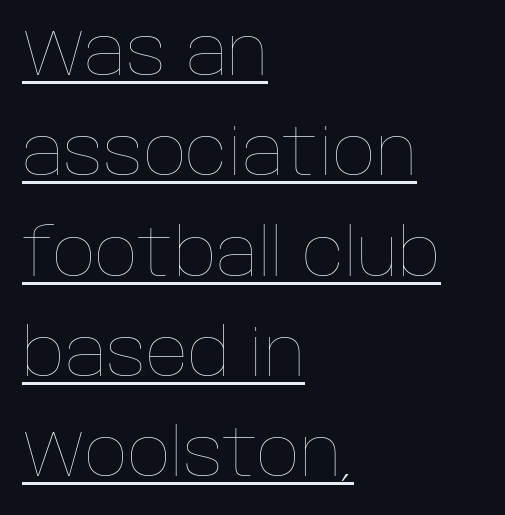
The image shows 66 px thin type, upright; set left-aligned, normal line spacing (1.52x), normal letter spacing, underlined; low stroke contrast and a large x-height.
